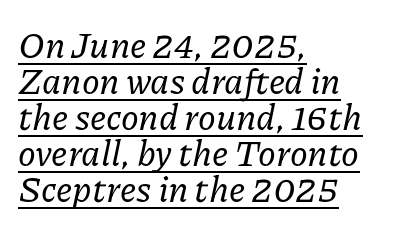
{"serif": "yes", "italic": "yes", "lean": "right", "slant_degrees": 11, "width": "normal", "stroke_contrast": "low", "x_height": "medium", "monospaced": "no", "underline": "yes", "align": "left", "line_spacing": "tight", "line_spacing_ratio": 1.0, "letter_spacing": "normal", "letter_spacing_em": 0.0, "glyph_px": 36}
